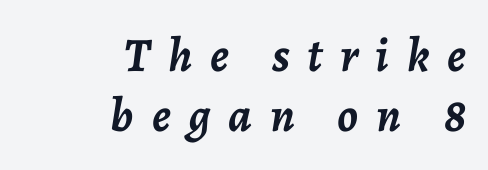
{"italic": "yes", "lean": "right", "slant_degrees": 7, "bold": "yes", "weight": "semibold", "width": "normal", "stroke_contrast": "low", "x_height": "medium", "monospaced": "no", "underline": "no", "align": "right", "line_spacing_ratio": 1.24, "letter_spacing": "wide", "letter_spacing_em": 0.37, "glyph_px": 48}
